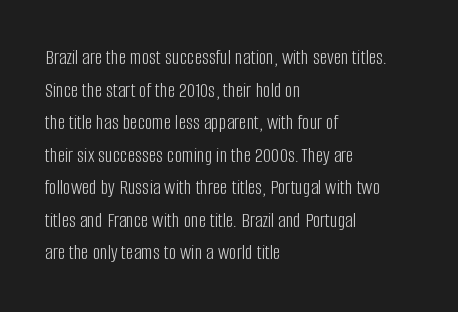
The axis of the letterforms is exactly vertical. Here the glyphs are tracked normally, forming tight word shapes. Descenders hang freely into open space. Line beginnings align vertically; line endings do not. The rows are spaced the way most documents space them.
